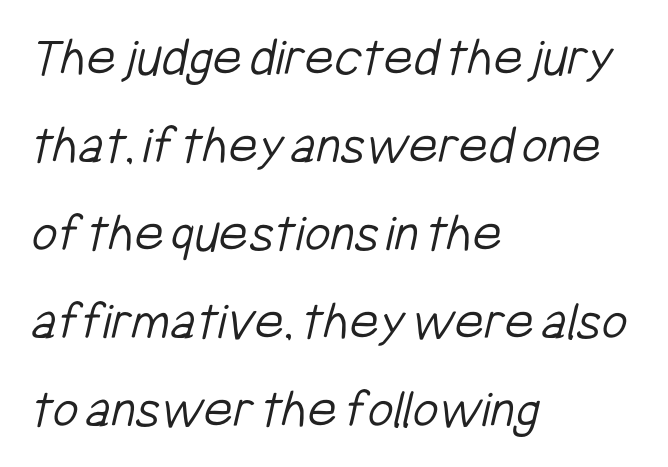
Heaviness? Minimal to ordinary, like unemphasized prose. Do the characters align in a grid? No, the font is proportional. Spacing between characters is what you'd get straight out of the box. The leading is moderate, giving the passage an even texture.
